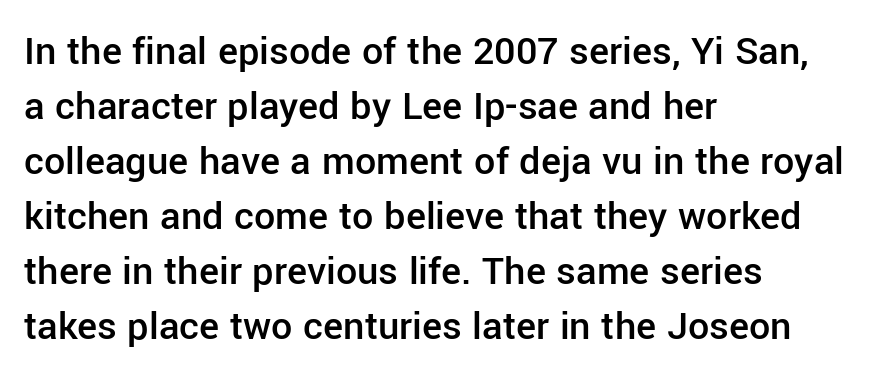
{"serif": "no", "italic": "no", "bold": "semi", "weight": "semibold", "width": "normal", "stroke_contrast": "low", "x_height": "medium", "monospaced": "no", "underline": "no", "align": "left", "line_spacing": "normal", "line_spacing_ratio": 1.31, "letter_spacing": "normal", "letter_spacing_em": 0.0, "glyph_px": 42}
